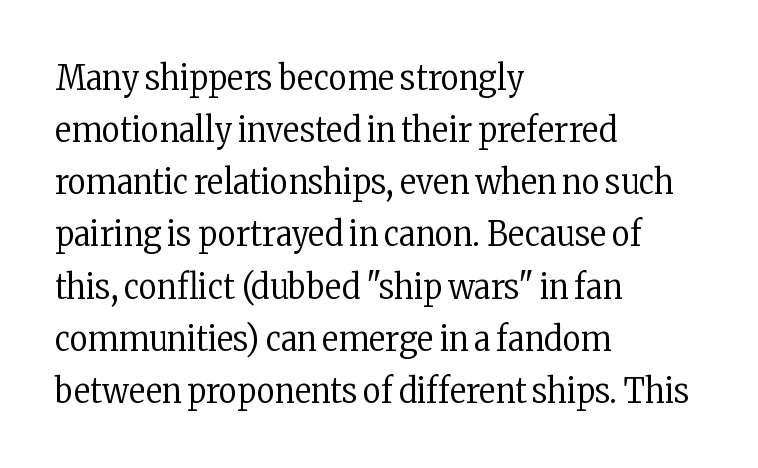
The space between consecutive lines is moderate. Glyph-to-glyph distance matches everyday printed text. Bold? No — there's no thickening of the strokes. The string is rendered with underlining switched off. In terms of posture, this sample is upright. Varying glyph widths throughout — classic text-font behaviour.
